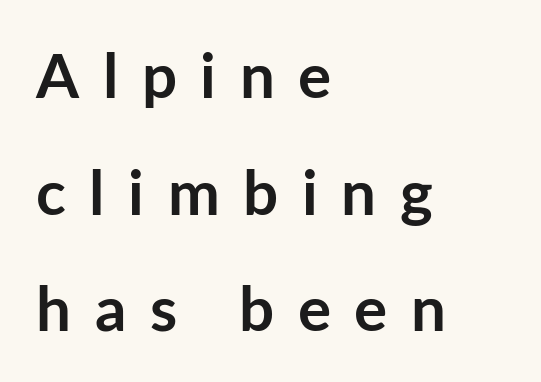
The image shows 62 px semibold sans-serif type, upright; set left-aligned, line spacing 1.88x, unusually wide letter spacing (+0.38 em), not underlined; low stroke contrast and a medium x-height.
